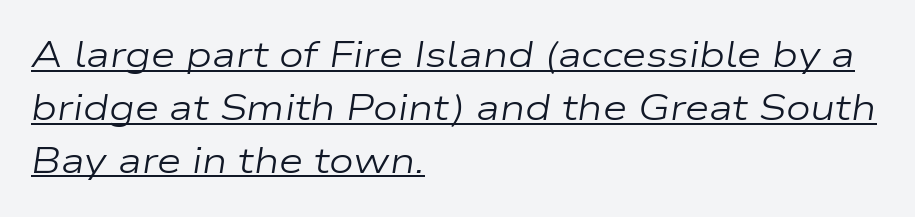
Q: Is the text bold? A: No.
Q: Is the text italic (slanted)? A: Yes, it leans right by about 9 degrees.
Q: Is the text underlined? A: Yes.
Q: How is the paragraph aligned? A: Left-aligned.
Q: Is the spacing between letters normal or unusually wide? A: Normal.
Q: Is the spacing between lines tight, normal or loose? A: Normal.
Q: Width (condensed, normal, or wide)? A: Wide.
Q: Stroke contrast? A: Low.
Q: x-height? A: Medium.
Q: Monospaced? A: No.
